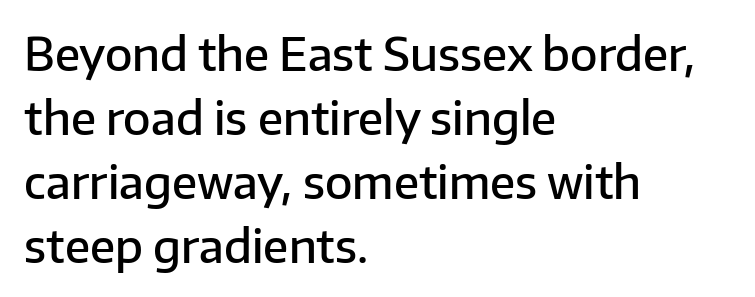
Q: Is the text bold? A: Semi-bold.
Q: Is the text italic (slanted)? A: No, it is upright.
Q: Is the typeface a serif or a sans-serif typeface? A: Sans-serif.
Q: Is the text underlined? A: No.
Q: How is the paragraph aligned? A: Left-aligned.
Q: Is the spacing between letters normal or unusually wide? A: Normal.
Q: Is the spacing between lines tight, normal or loose? A: Normal.
Q: Width (condensed, normal, or wide)? A: Normal.
Q: Stroke contrast? A: Low.
Q: x-height? A: Medium.
Q: Monospaced? A: No.
